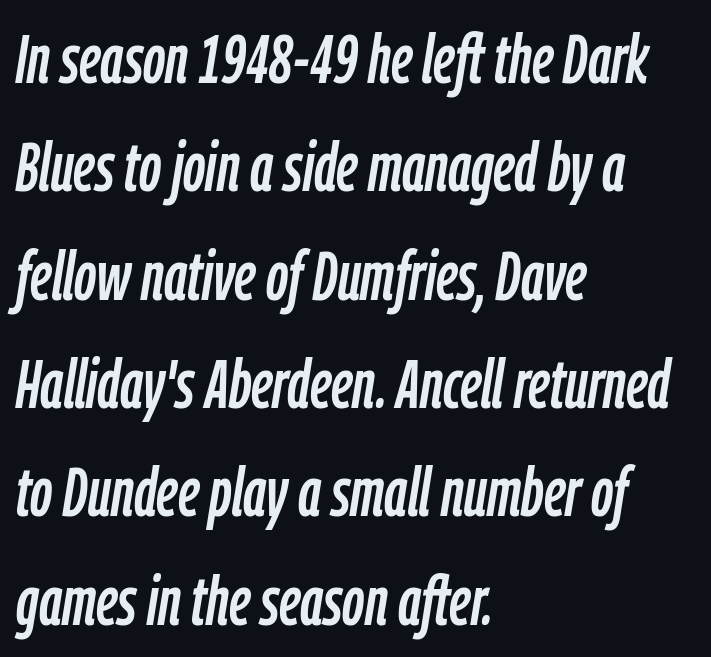
Q: Is the text italic (slanted)? A: Yes, it leans right by about 9 degrees.
Q: Is the text underlined? A: No.
Q: How is the paragraph aligned? A: Left-aligned.
Q: Is the spacing between letters normal or unusually wide? A: Normal.
Q: Is the spacing between lines tight, normal or loose? A: Normal.
Q: Width (condensed, normal, or wide)? A: Condensed.
Q: Stroke contrast? A: Low.
Q: x-height? A: Medium.
Q: Monospaced? A: No.
